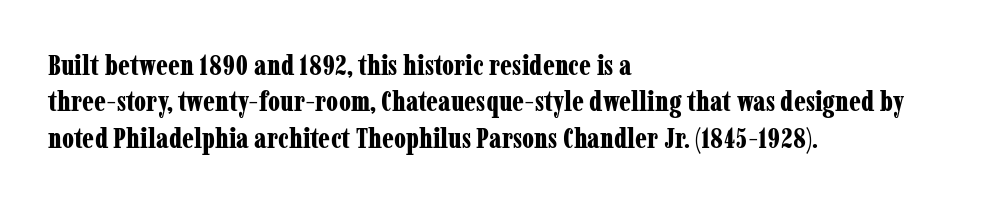
The image shows 28 px bold, condensed serif type, upright; set left-aligned, normal line spacing (1.3x), normal letter spacing, not underlined; low stroke contrast and a medium x-height.
